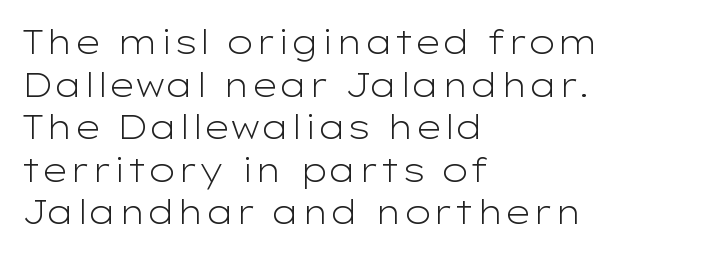
Here the designer chose a conventional face with non-uniform glyph widths. The leading is moderate, giving the passage an even texture. Lines of text with bare space underneath. Where is the straight margin? On the left.
